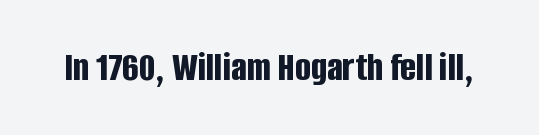
Tall strokes in this sample are plumb rather than angled. Varying glyph widths throughout — classic text-font behaviour. These lines are composed in type without serifs. The space directly below the letters is spotless. Summary of weight: heavy, a full bold. The face used here is rendered with its standard letterfit.
